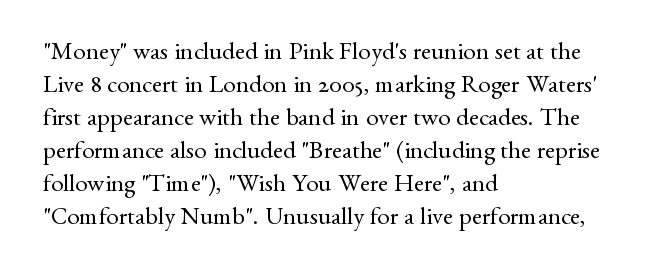
The setting favours the left margin, as ordinary paragraphs usually do. The letters stand upright; this is a roman face. Does the leading feel generous? No, just average. The passage shown has conventional tracking throughout. Each stroke keeps to a modest, everyday thickness or less.
